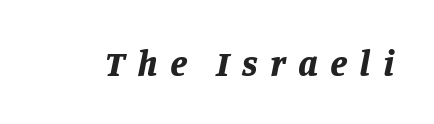
The image shows 37 px bold type, italic (leaning right); set unusually wide letter spacing (+0.33 em), not underlined; low stroke contrast and a large x-height.
